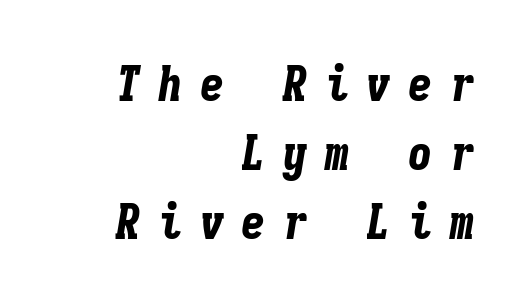
{"italic": "yes", "lean": "right", "slant_degrees": 9, "bold": "yes", "weight": "bold", "width": "condensed", "stroke_contrast": "low", "x_height": "medium", "monospaced": "yes", "underline": "no", "align": "right", "line_spacing": "normal", "line_spacing_ratio": 1.41, "letter_spacing": "wide", "letter_spacing_em": 0.35, "glyph_px": 49}
